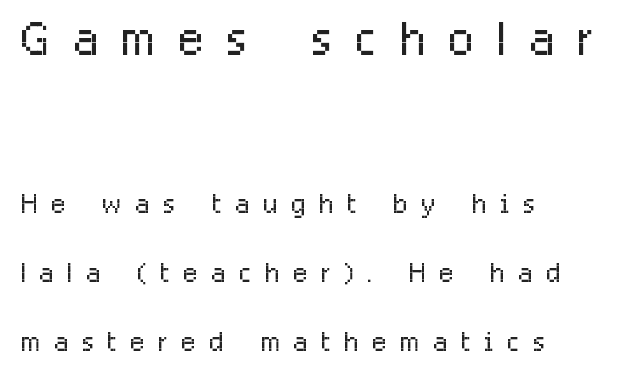
Q: Is the text bold? A: No.
Q: Is the text italic (slanted)? A: No, it is upright.
Q: Is the typeface a serif or a sans-serif typeface? A: Sans-serif.
Q: Is the text underlined? A: No.
Q: How is the paragraph aligned? A: Left-aligned.
Q: Is the spacing between letters normal or unusually wide? A: Unusually wide.
Q: Which block of text is set in a larger size, the first (top) or the second (bottom)? A: The first (top) one.
Q: Width (condensed, normal, or wide)? A: Condensed.
Q: Stroke contrast? A: Low.
Q: x-height? A: Medium.
Q: Monospaced? A: No.
